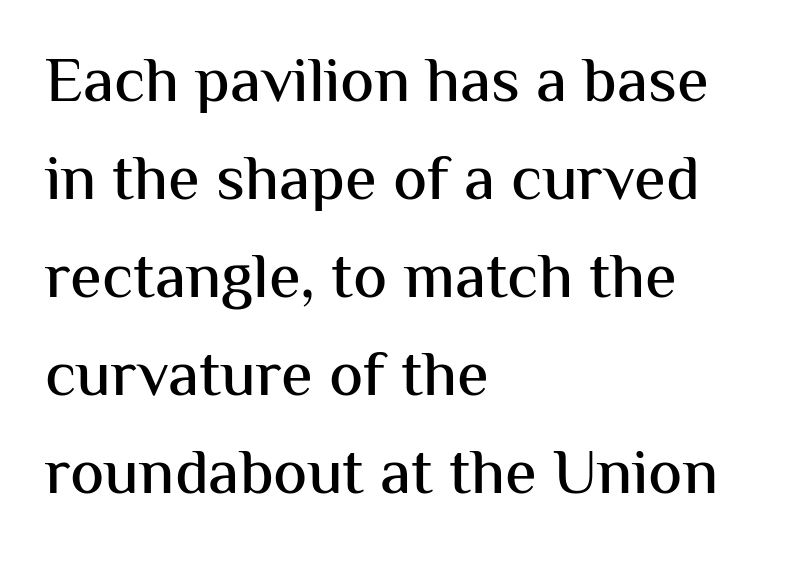
{"serif": "no", "italic": "no", "width": "normal", "stroke_contrast": "medium", "x_height": "medium", "monospaced": "no", "underline": "no", "align": "left", "line_spacing": "normal", "line_spacing_ratio": 1.53, "letter_spacing": "normal", "letter_spacing_em": 0.0, "glyph_px": 64}
